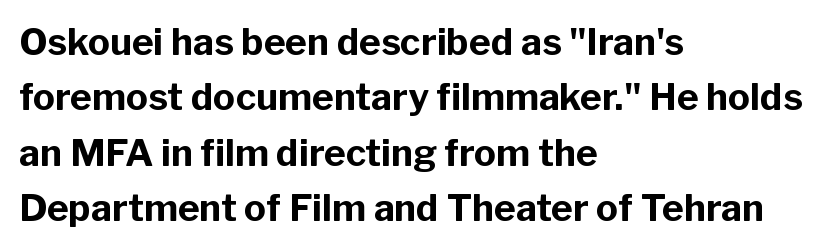
{"serif": "no", "italic": "no", "bold": "yes", "weight": "bold", "width": "normal", "stroke_contrast": "low", "x_height": "medium", "monospaced": "no", "underline": "no", "align": "left", "line_spacing": "normal", "line_spacing_ratio": 1.5, "letter_spacing": "normal", "letter_spacing_em": 0.0, "glyph_px": 37}
